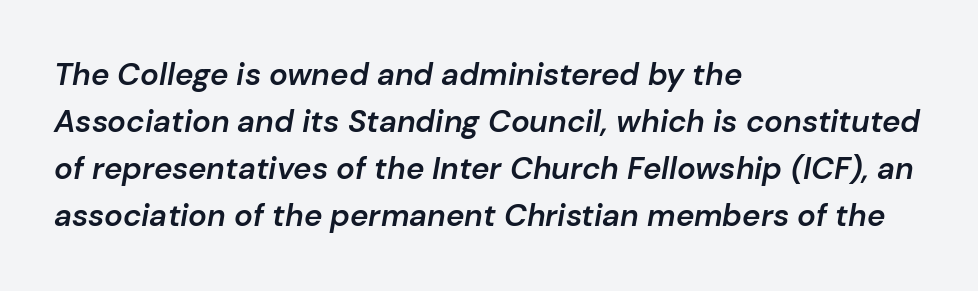
Q: Is the text bold? A: Semi-bold.
Q: Is the text italic (slanted)? A: Yes, it leans right by about 10 degrees.
Q: Is the text underlined? A: No.
Q: How is the paragraph aligned? A: Left-aligned.
Q: Is the spacing between letters normal or unusually wide? A: Normal.
Q: Is the spacing between lines tight, normal or loose? A: Normal.
Q: Width (condensed, normal, or wide)? A: Normal.
Q: Stroke contrast? A: Low.
Q: x-height? A: Medium.
Q: Monospaced? A: No.
